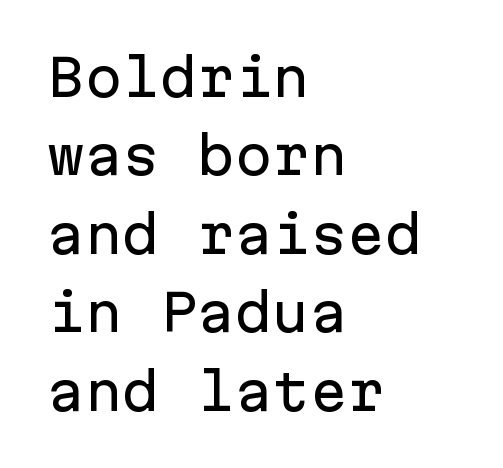
Q: Is the text italic (slanted)? A: No, it is upright.
Q: Is the typeface a serif or a sans-serif typeface? A: Sans-serif.
Q: Is the text underlined? A: No.
Q: How is the paragraph aligned? A: Left-aligned.
Q: Is the spacing between letters normal or unusually wide? A: Normal.
Q: Is the spacing between lines tight, normal or loose? A: Normal.
Q: Width (condensed, normal, or wide)? A: Normal.
Q: Stroke contrast? A: Low.
Q: x-height? A: Medium.
Q: Monospaced? A: Yes.
